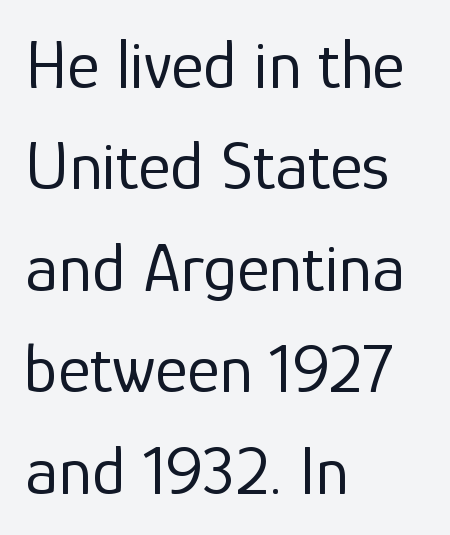
The image shows 69 px regular-weight sans-serif type, upright; set left-aligned, normal line spacing (1.47x), normal letter spacing, not underlined; low stroke contrast and a medium x-height.
